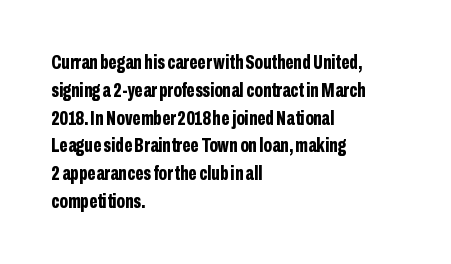
Is there any slant? The stems are plumb. Notice how thick the strokes are: this is what a full bold looks like. The vertical gap from one line to the next is medium. Leftover space on each line is placed entirely after the last word. The zone under the glyphs is completely vacant.
